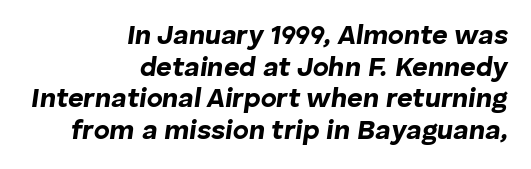
Q: Is the text bold? A: Yes.
Q: Is the text italic (slanted)? A: Yes, it leans right by about 8 degrees.
Q: Is the text underlined? A: No.
Q: How is the paragraph aligned? A: Right-aligned.
Q: Is the spacing between letters normal or unusually wide? A: Normal.
